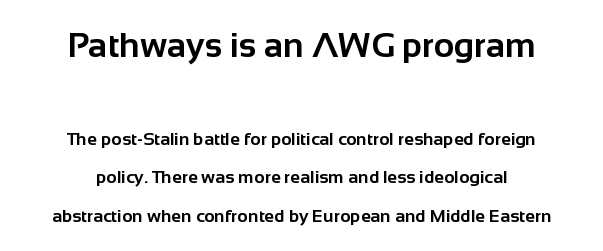
{"serif": "no", "italic": "no", "bold": "yes", "weight": "bold", "width": "normal", "stroke_contrast": "low", "x_height": "medium", "monospaced": "no", "underline": "no", "align": "center", "line_spacing": "loose", "line_spacing_ratio": 2.14, "letter_spacing": "normal", "letter_spacing_em": 0.0, "larger_block": "first", "size_ratio": 1.94, "glyph_px": 35}
